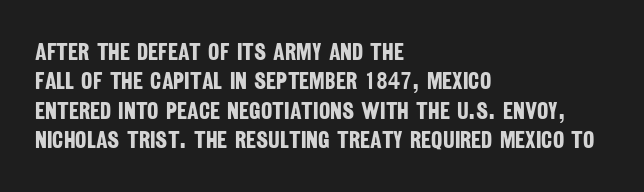
Left-aligned paragraph, ragged on the right. This is heavy type, rendered in bold. Letter spacing: default. The strip under each line holds only bare page.
